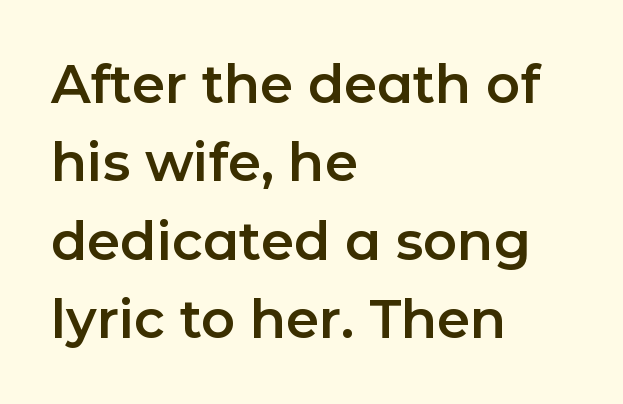
Q: Is the text italic (slanted)? A: No, it is upright.
Q: Is the typeface a serif or a sans-serif typeface? A: Sans-serif.
Q: Is the text underlined? A: No.
Q: How is the paragraph aligned? A: Left-aligned.
Q: Is the spacing between letters normal or unusually wide? A: Normal.
Q: Is the spacing between lines tight, normal or loose? A: Normal.
Q: Width (condensed, normal, or wide)? A: Normal.
Q: Stroke contrast? A: Low.
Q: x-height? A: Medium.
Q: Monospaced? A: No.
